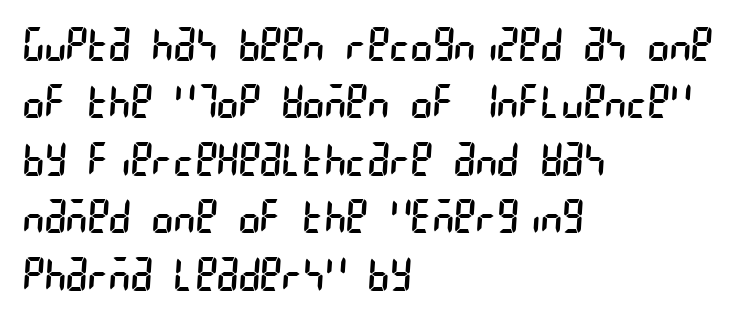
In CSS terms this would be text-align: left. A quiet, ordinary-to-light weight characterises the typeface. Plain, unruled lines of type. Unlike a traditional serif, this face leaves its strokes unadorned.
